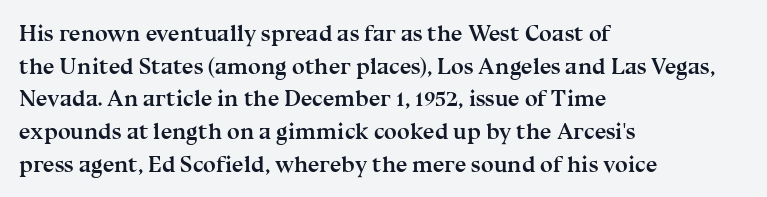
The image shows 23 px bold type, upright; set left-aligned, normal line spacing (1.42x), normal letter spacing, not underlined.
